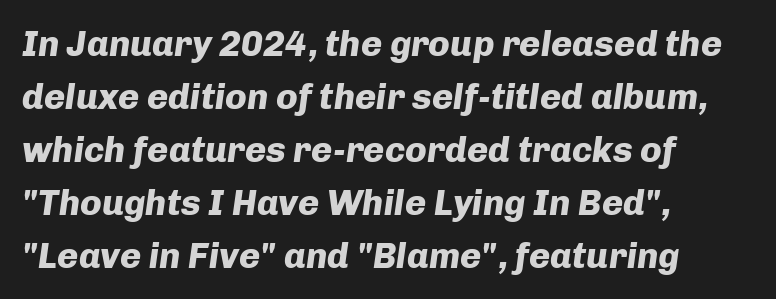
{"italic": "yes", "lean": "right", "slant_degrees": 8, "bold": "yes", "weight": "heavy", "width": "normal", "stroke_contrast": "low", "x_height": "medium", "monospaced": "no", "underline": "no", "align": "left", "line_spacing": "normal", "line_spacing_ratio": 1.47, "letter_spacing": "normal", "letter_spacing_em": 0.0, "glyph_px": 36}
